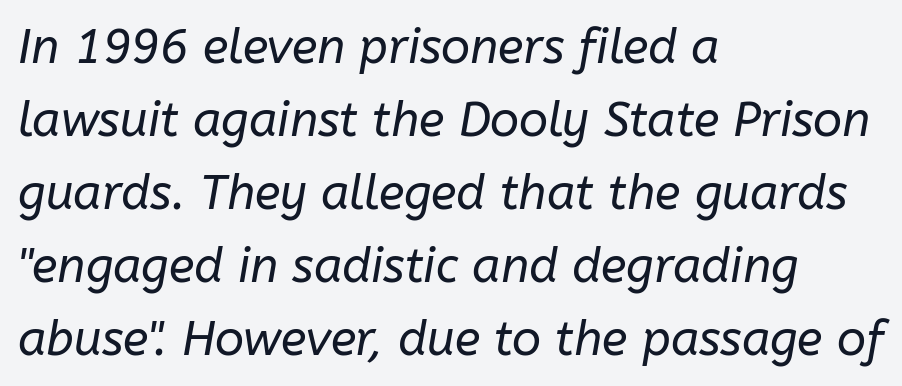
The font's italic variant was chosen for this text. These lines are rendered in a variable-pitch font. Tracking value appears to be zero — textbook default spacing. The passage is arranged the way most books set body copy — flush left. The designer left line spacing at the default. Summary of weight: not heavy and not bold.
